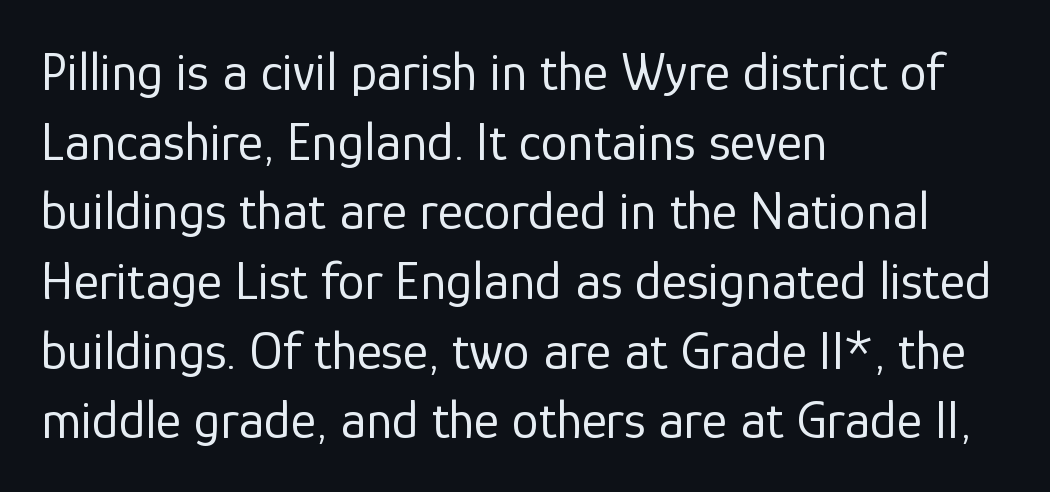
Q: Is the text bold? A: No.
Q: Is the text italic (slanted)? A: No, it is upright.
Q: Is the typeface a serif or a sans-serif typeface? A: Sans-serif.
Q: Is the text underlined? A: No.
Q: How is the paragraph aligned? A: Left-aligned.
Q: Is the spacing between letters normal or unusually wide? A: Normal.
Q: Is the spacing between lines tight, normal or loose? A: Normal.
Q: Width (condensed, normal, or wide)? A: Normal.
Q: Stroke contrast? A: Low.
Q: x-height? A: Medium.
Q: Monospaced? A: No.
